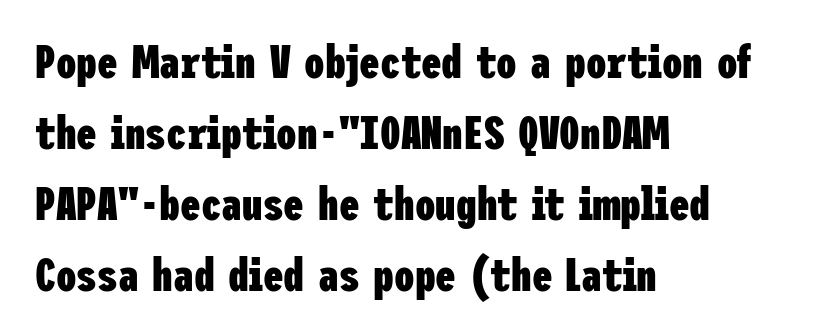
{"serif": "no", "italic": "no", "bold": "yes", "weight": "heavy", "width": "condensed", "stroke_contrast": "low", "x_height": "medium", "underline": "no", "align": "left", "line_spacing": "normal", "line_spacing_ratio": 1.54, "letter_spacing": "normal", "letter_spacing_em": 0.0, "glyph_px": 46}
